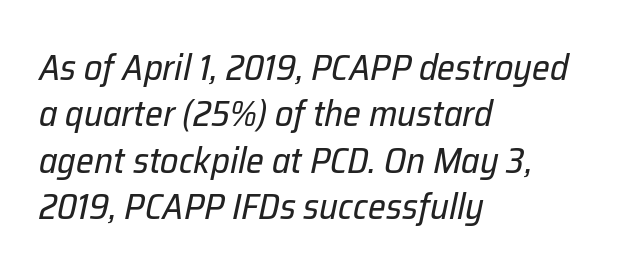
The weight tops out at a normal text grade. Regular leading. You could not count columns in this text — the font is proportionally spaced. The tracking reads as untouched default to a designer's eye. The words here are not underlined. Line beginnings align vertically; line endings do not.
